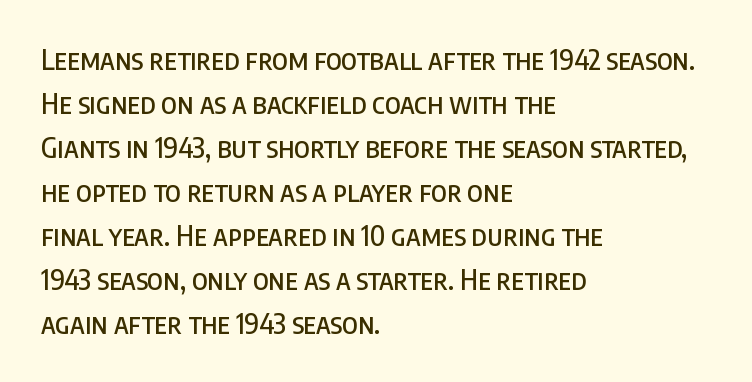
Q: Is the text italic (slanted)? A: No, it is upright.
Q: Is the typeface a serif or a sans-serif typeface? A: Sans-serif.
Q: Is the text underlined? A: No.
Q: How is the paragraph aligned? A: Left-aligned.
Q: Is the spacing between letters normal or unusually wide? A: Normal.
Q: Is the spacing between lines tight, normal or loose? A: Normal.
Q: Width (condensed, normal, or wide)? A: Condensed.
Q: Stroke contrast? A: Low.
Q: x-height? A: Large.
Q: Monospaced? A: No.
